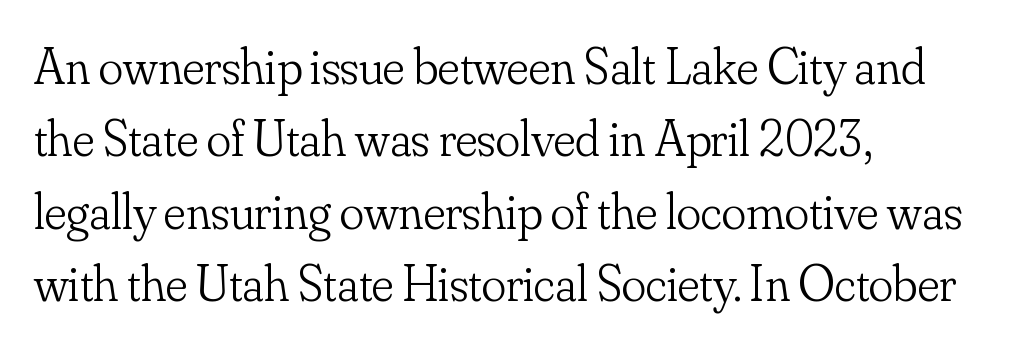
{"serif": "yes", "italic": "no", "bold": "no", "weight": "light", "width": "normal", "stroke_contrast": "low", "x_height": "small", "monospaced": "no", "underline": "no", "align": "left", "line_spacing": "normal", "line_spacing_ratio": 1.42, "letter_spacing": "normal", "letter_spacing_em": 0.0, "glyph_px": 51}
